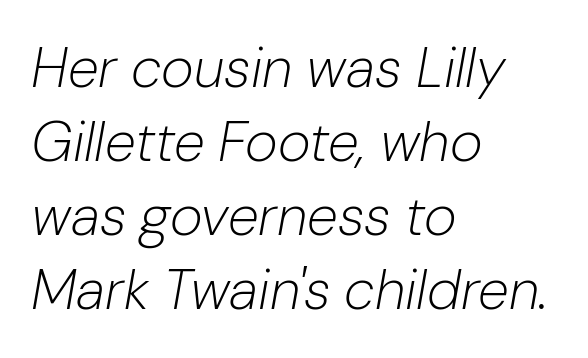
Visually the block forms a straight wall on the left and a jagged coastline on the right. Quick note: underline off. Caption: face not bold, strokes unweighted. Italic: yes, the glyphs are oblique.
